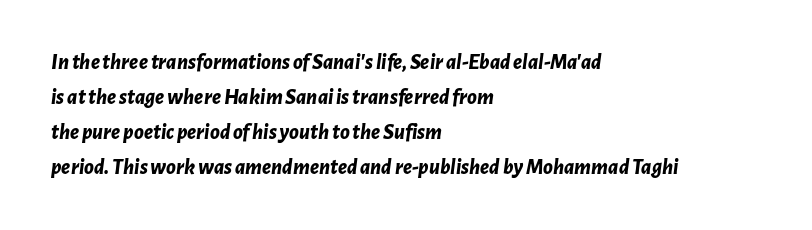
{"italic": "yes", "lean": "right", "slant_degrees": 7, "bold": "yes", "underline": "no", "align": "left", "line_spacing": "normal", "line_spacing_ratio": 1.59, "letter_spacing": "normal", "letter_spacing_em": 0.0, "glyph_px": 22}
